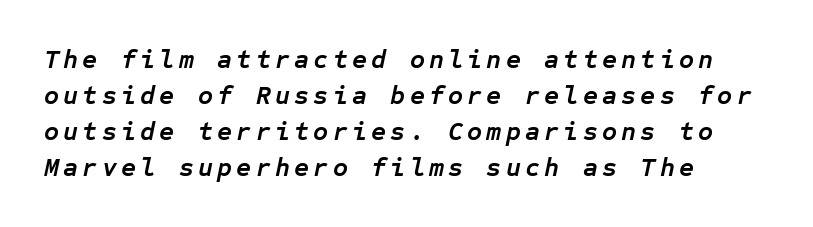
The image shows 26 px bold type, italic (leaning right); set left-aligned, normal line spacing (1.39x), not underlined.
